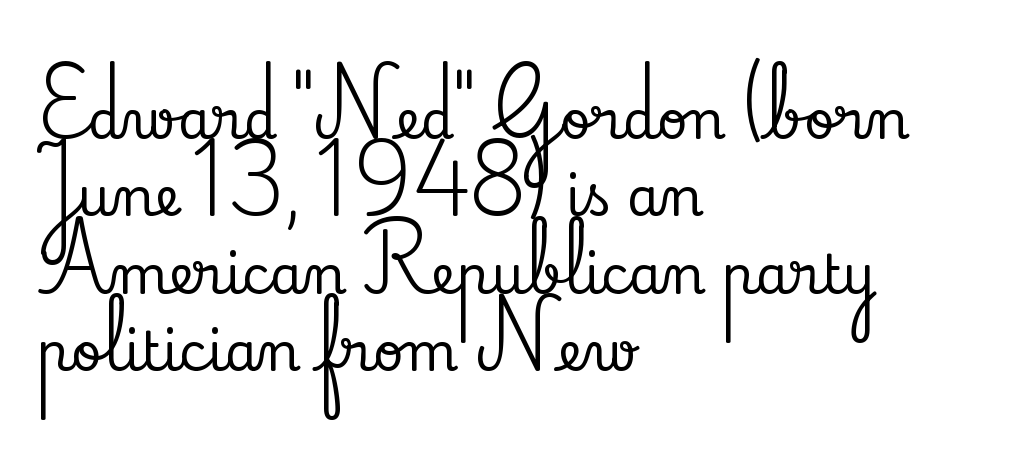
Inter-character spacing is left at the font's built-in metrics. Character widths vary here, with narrow letters taking less room than wide ones. Check under the words: just untouched page. Each line starts at the same left margin while the right side varies.
